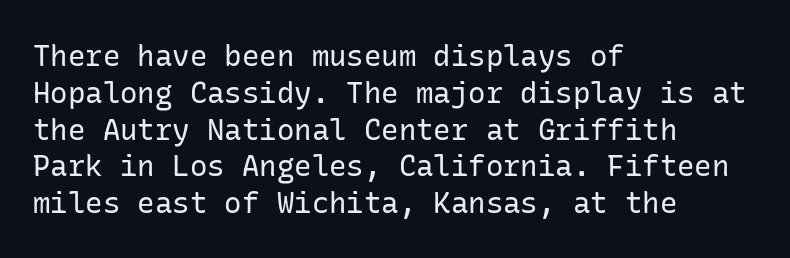
Q: Is the text bold? A: No.
Q: Is the text italic (slanted)? A: No, it is upright.
Q: Is the typeface a serif or a sans-serif typeface? A: Sans-serif.
Q: Is the text underlined? A: No.
Q: How is the paragraph aligned? A: Left-aligned.
Q: Is the spacing between letters normal or unusually wide? A: Normal.
Q: Is the spacing between lines tight, normal or loose? A: Normal.
Q: Width (condensed, normal, or wide)? A: Normal.
Q: Stroke contrast? A: Low.
Q: x-height? A: Medium.
